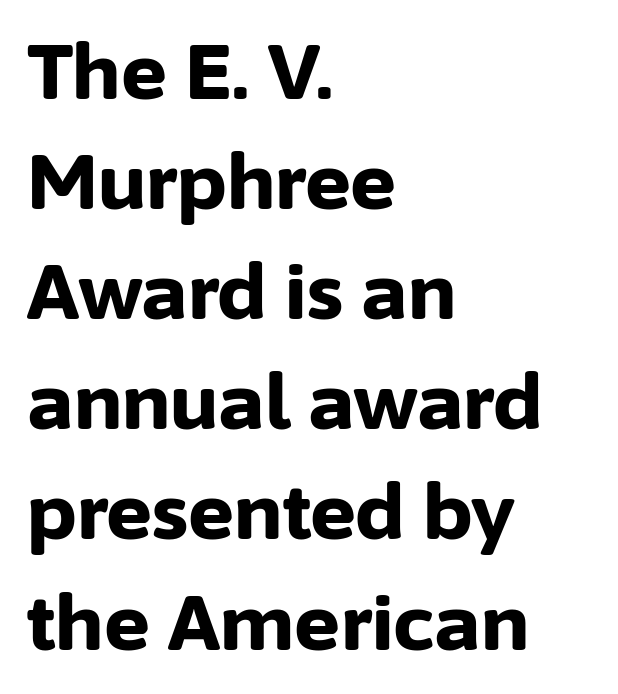
The image shows 77 px bold sans-serif type, upright; set left-aligned, normal line spacing (1.43x), normal letter spacing, not underlined; low stroke contrast and a medium x-height.
